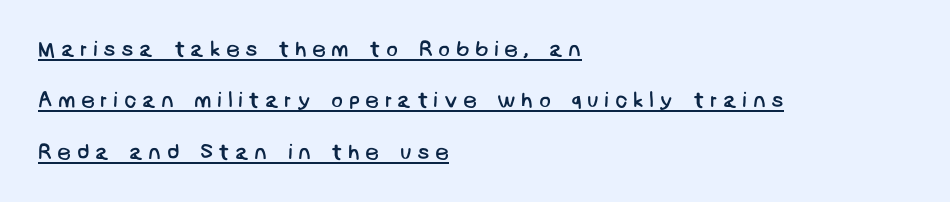
{"bold": "no", "underline": "yes", "align": "left", "line_spacing": "loose", "line_spacing_ratio": 2.34, "letter_spacing": "wide", "letter_spacing_em": 0.24, "glyph_px": 22}
